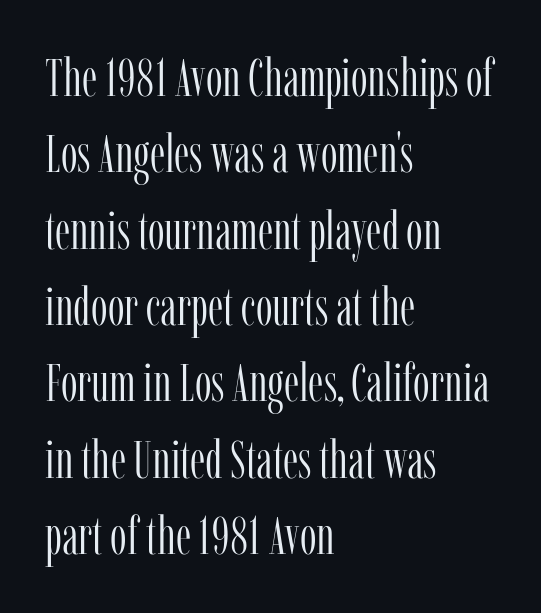
{"serif": "yes", "italic": "no", "bold": "no", "weight": "light", "width": "condensed", "stroke_contrast": "low", "x_height": "medium", "monospaced": "no", "underline": "no", "align": "left", "line_spacing": "normal", "line_spacing_ratio": 1.44, "letter_spacing": "normal", "letter_spacing_em": 0.0, "glyph_px": 53}
